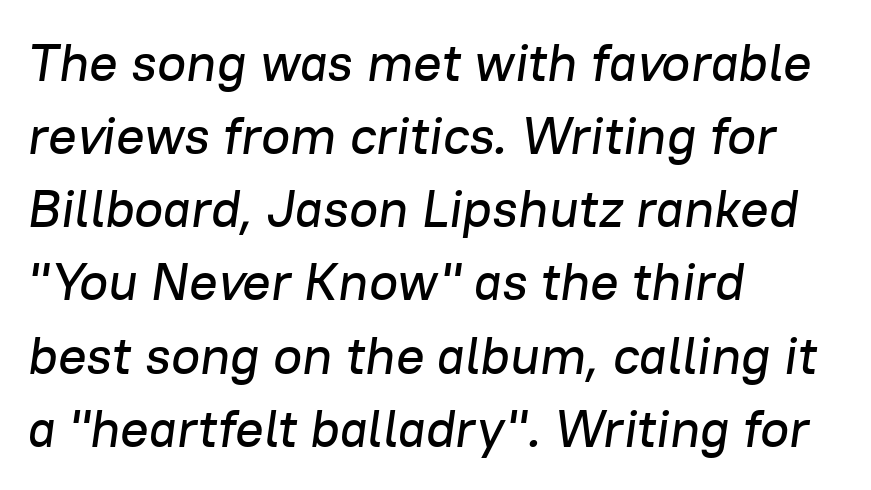
The image shows 53 px text type, italic (leaning right); set left-aligned, normal line spacing (1.38x), normal letter spacing, not underlined; low stroke contrast and a medium x-height.
